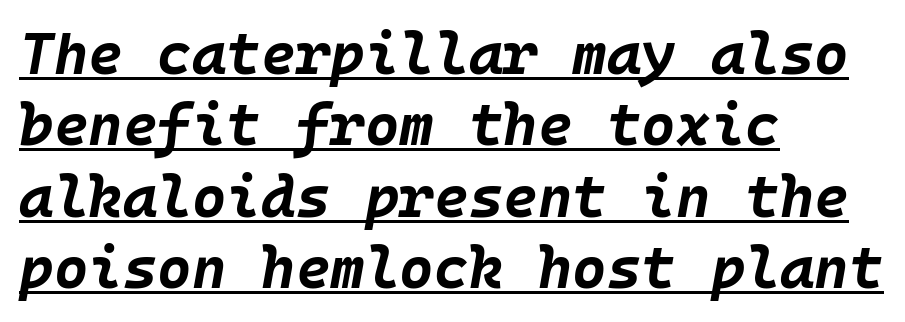
Q: Is the text bold? A: Yes.
Q: Is the text italic (slanted)? A: Yes, it leans right by about 10 degrees.
Q: Is the text underlined? A: Yes.
Q: How is the paragraph aligned? A: Left-aligned.
Q: Is the spacing between letters normal or unusually wide? A: Normal.
Q: Width (condensed, normal, or wide)? A: Normal.
Q: Stroke contrast? A: Low.
Q: x-height? A: Large.
